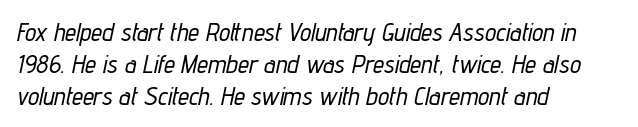
{"italic": "yes", "lean": "right", "slant_degrees": 12, "underline": "no", "align": "left", "line_spacing": "normal", "line_spacing_ratio": 1.28, "letter_spacing": "normal", "letter_spacing_em": 0.0, "glyph_px": 25}
